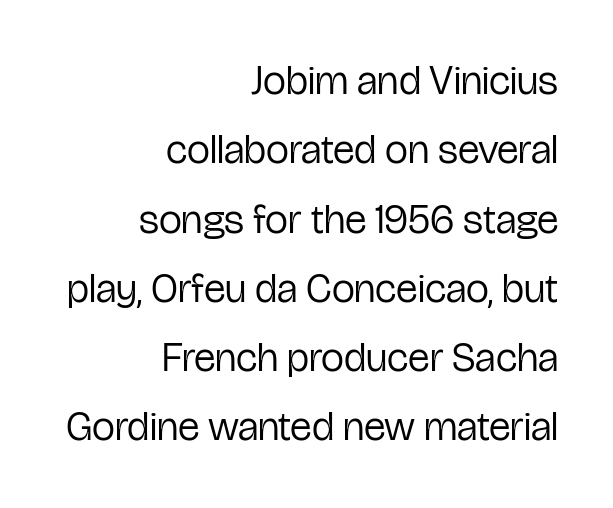
{"serif": "no", "italic": "no", "bold": "no", "weight": "regular", "width": "condensed", "stroke_contrast": "low", "x_height": "medium", "monospaced": "no", "underline": "no", "align": "right", "line_spacing": "normal", "line_spacing_ratio": 1.69, "letter_spacing": "normal", "letter_spacing_em": 0.0, "glyph_px": 41}
